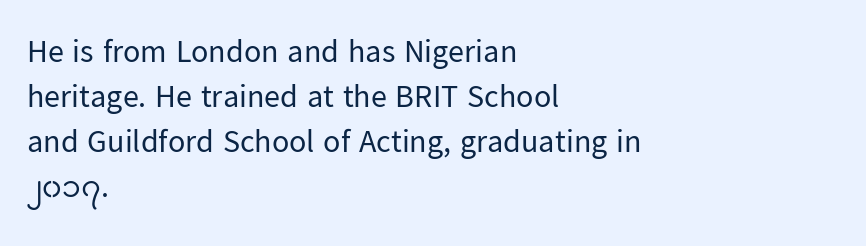
{"serif": "no", "italic": "no", "bold": "no", "weight": "regular", "width": "normal", "stroke_contrast": "low", "x_height": "medium", "monospaced": "no", "underline": "no", "align": "left", "line_spacing": "normal", "line_spacing_ratio": 1.41, "letter_spacing": "normal", "letter_spacing_em": 0.0, "glyph_px": 32}
